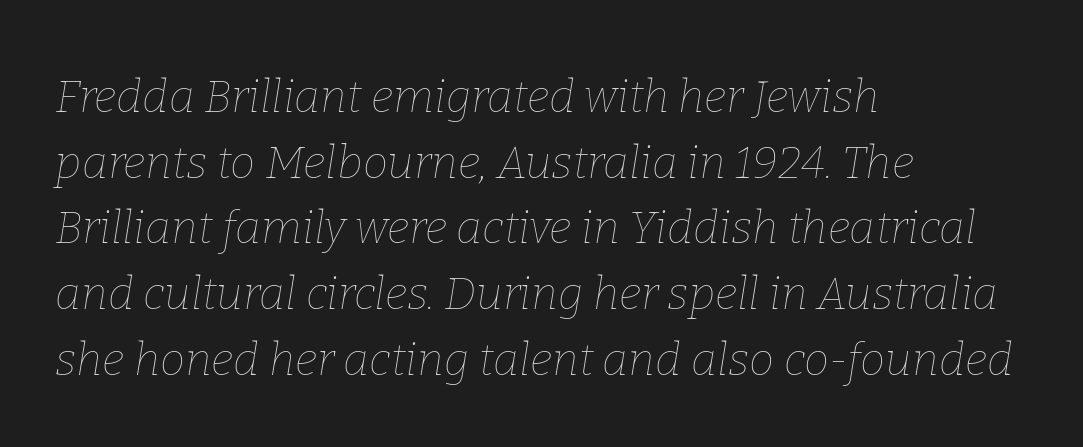
Q: Is the text bold? A: No.
Q: Is the text italic (slanted)? A: Yes, it leans right by about 9 degrees.
Q: Is the text underlined? A: No.
Q: How is the paragraph aligned? A: Left-aligned.
Q: Is the spacing between letters normal or unusually wide? A: Normal.
Q: Is the spacing between lines tight, normal or loose? A: Normal.
Q: Width (condensed, normal, or wide)? A: Normal.
Q: Stroke contrast? A: Low.
Q: x-height? A: Medium.
Q: Monospaced? A: No.
